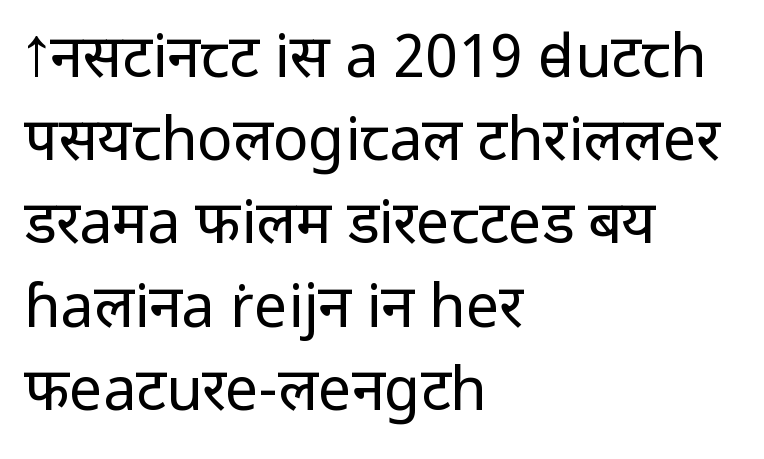
{"serif": "no", "italic": "no", "bold": "no", "weight": "regular", "width": "normal", "stroke_contrast": "low", "x_height": "medium", "monospaced": "no", "underline": "no", "align": "left", "line_spacing": "normal", "line_spacing_ratio": 1.41, "letter_spacing": "normal", "letter_spacing_em": 0.0, "glyph_px": 59}
